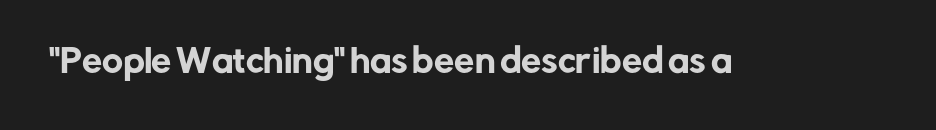
{"serif": "no", "italic": "no", "width": "normal", "stroke_contrast": "low", "x_height": "medium", "monospaced": "no", "underline": "no", "letter_spacing": "normal", "letter_spacing_em": 0.0, "glyph_px": 32}
